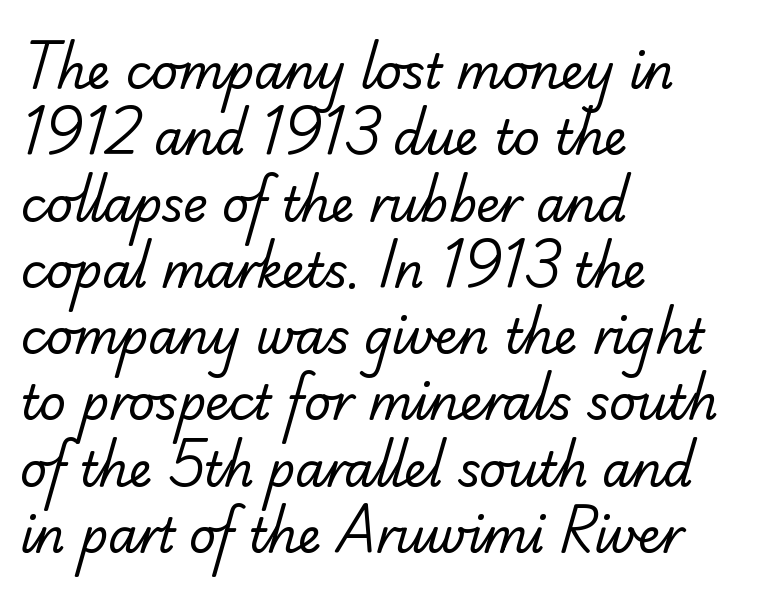
Q: Is the text bold? A: No.
Q: Is the typeface a serif or a sans-serif typeface? A: Sans-serif.
Q: Is the text underlined? A: No.
Q: How is the paragraph aligned? A: Left-aligned.
Q: Is the spacing between letters normal or unusually wide? A: Normal.
Q: Is the spacing between lines tight, normal or loose? A: Normal.
Q: Width (condensed, normal, or wide)? A: Normal.
Q: Stroke contrast? A: Low.
Q: x-height? A: Small.
Q: Monospaced? A: No.
